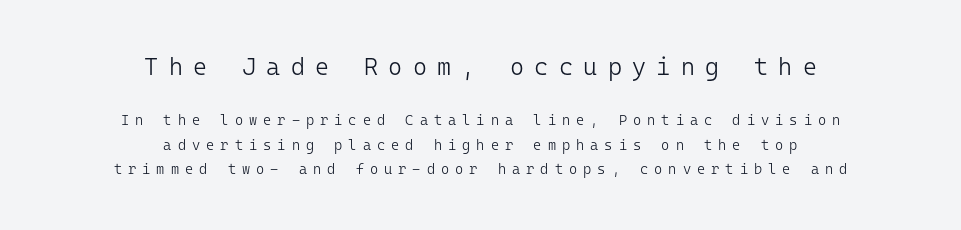
Q: Is the text bold? A: No.
Q: Is the text italic (slanted)? A: No, it is upright.
Q: Is the text underlined? A: No.
Q: How is the paragraph aligned? A: Centered.
Q: Is the spacing between letters normal or unusually wide? A: Unusually wide.
Q: Which block of text is set in a larger size, the first (top) or the second (bottom)? A: The first (top) one.
